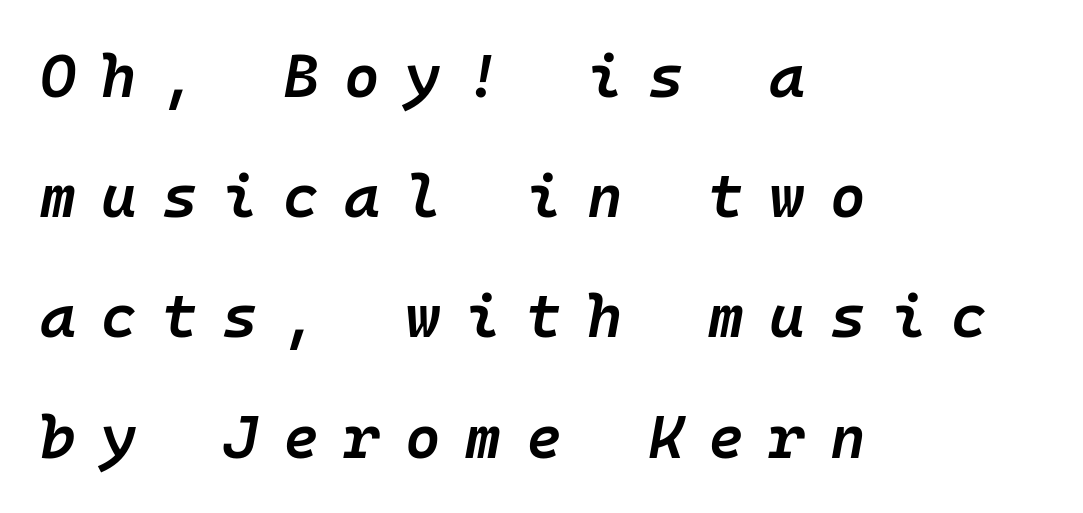
Anything drawn beneath the words? Only blank space. Yep, that's italic — everything's leaning. A fair bit of extra ink — the face is semibold, not bold. Honestly, the letter spacing is so wide it's the main thing you notice. Reading down the block, your eye returns to a fixed left position each line.
